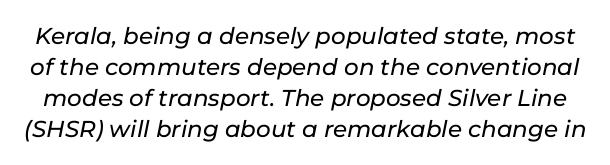
The image shows 23 px text type, italic (leaning right); set normal line spacing (1.35x), normal letter spacing, not underlined.
